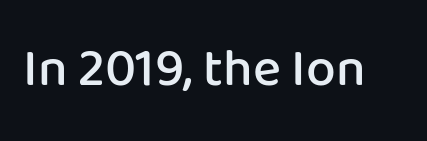
The image shows 53 px semibold sans-serif type, upright; set normal letter spacing, not underlined; low stroke contrast and a medium x-height.
